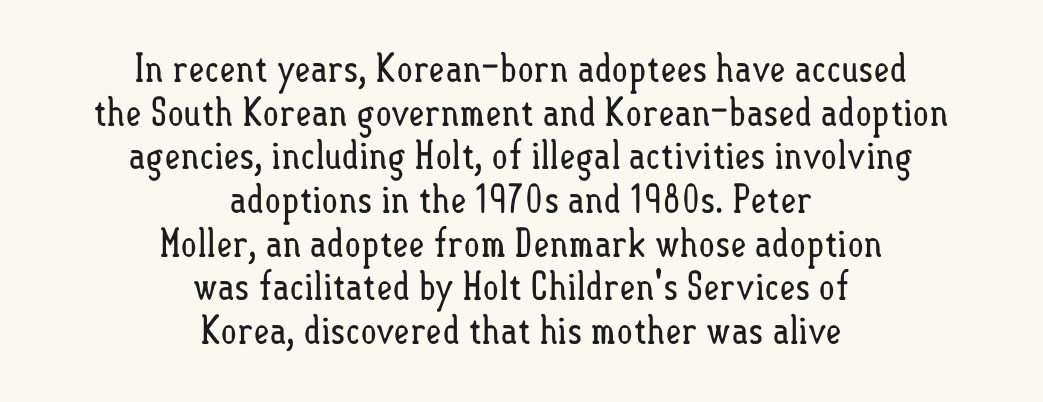
Q: Is the text bold? A: No.
Q: Is the text italic (slanted)? A: No, it is upright.
Q: Is the text underlined? A: No.
Q: How is the paragraph aligned? A: Centered.
Q: Is the spacing between letters normal or unusually wide? A: Normal.
Q: Is the spacing between lines tight, normal or loose? A: Tight.
Q: Width (condensed, normal, or wide)? A: Condensed.
Q: Stroke contrast? A: Low.
Q: x-height? A: Small.
Q: Monospaced? A: No.
